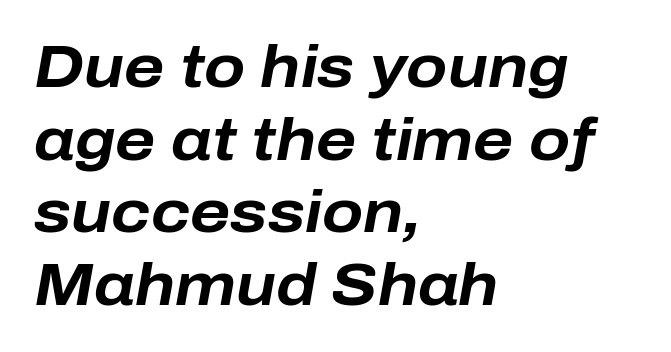
The image shows 60 px bold type, italic (leaning right); set left-aligned, line spacing 1.21x, normal letter spacing, not underlined; low stroke contrast and a medium x-height.
